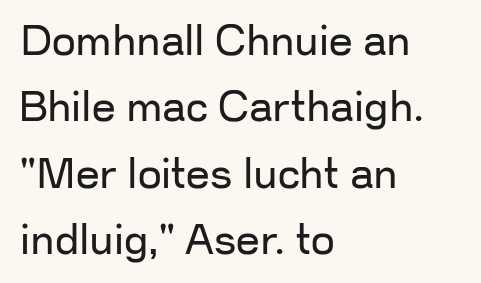
Q: Is the text bold? A: No.
Q: Is the text italic (slanted)? A: No, it is upright.
Q: Is the typeface a serif or a sans-serif typeface? A: Sans-serif.
Q: Is the text underlined? A: No.
Q: How is the paragraph aligned? A: Left-aligned.
Q: Is the spacing between letters normal or unusually wide? A: Normal.
Q: Is the spacing between lines tight, normal or loose? A: Normal.
Q: Width (condensed, normal, or wide)? A: Normal.
Q: Stroke contrast? A: Low.
Q: x-height? A: Medium.
Q: Monospaced? A: No.
